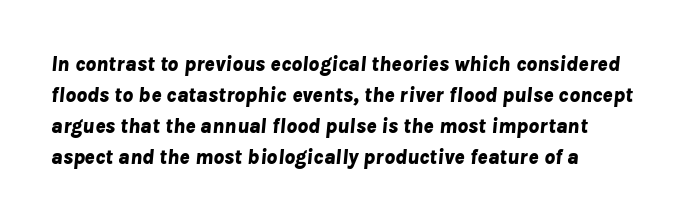
The image shows 21 px bold type, italic (leaning right); set left-aligned, normal line spacing (1.48x), normal letter spacing, not underlined.
